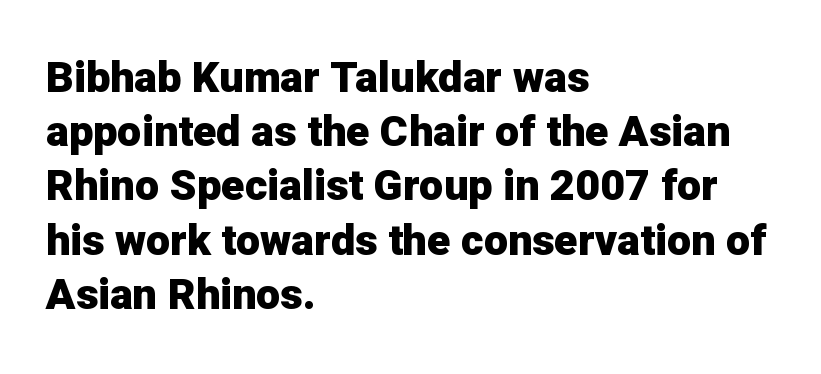
The image shows 43 px heavy sans-serif type, upright; set left-aligned, normal line spacing (1.26x), normal letter spacing, not underlined; low stroke contrast and a medium x-height.
